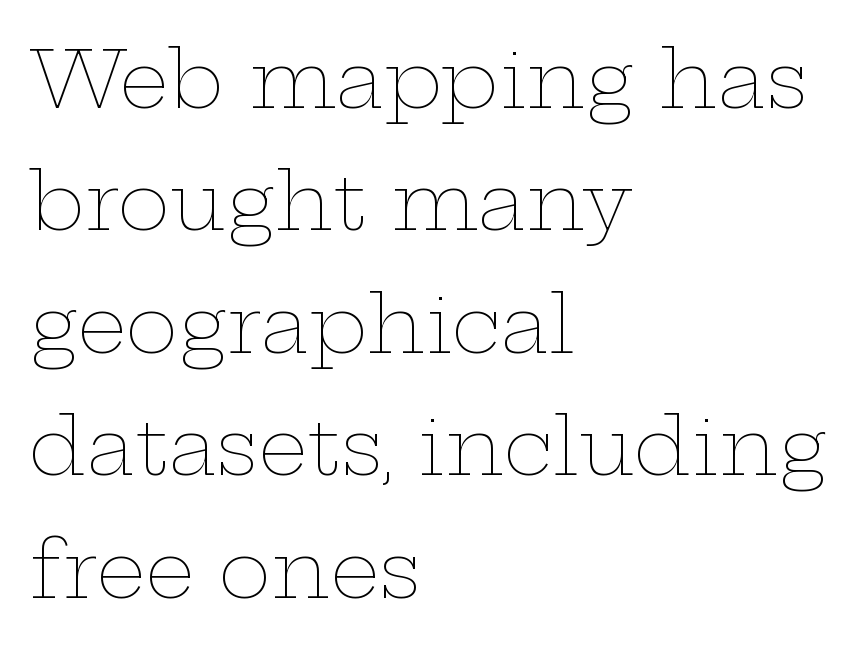
{"italic": "no", "bold": "no", "weight": "thin", "width": "wide", "stroke_contrast": "low", "x_height": "medium", "monospaced": "no", "underline": "no", "align": "left", "line_spacing": "normal", "line_spacing_ratio": 1.55, "letter_spacing": "normal", "letter_spacing_em": 0.0, "glyph_px": 79}
